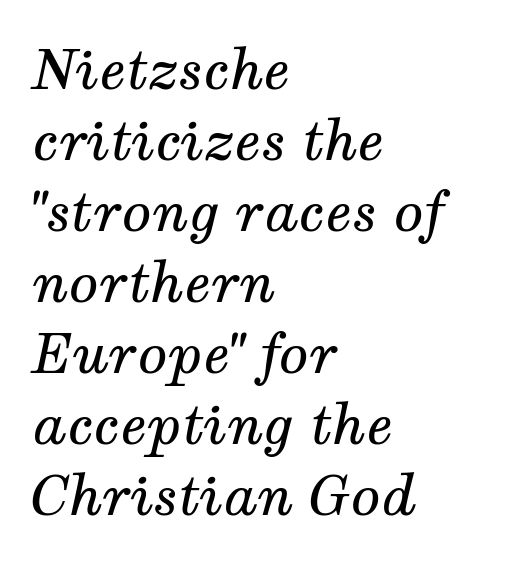
Q: Is the text bold? A: No.
Q: Is the text italic (slanted)? A: Yes, it leans right by about 12 degrees.
Q: Is the typeface a serif or a sans-serif typeface? A: Serif.
Q: Is the text underlined? A: No.
Q: How is the paragraph aligned? A: Left-aligned.
Q: Is the spacing between letters normal or unusually wide? A: Normal.
Q: Is the spacing between lines tight, normal or loose? A: Normal.
Q: Width (condensed, normal, or wide)? A: Normal.
Q: Stroke contrast? A: Medium.
Q: x-height? A: Medium.
Q: Monospaced? A: No.
